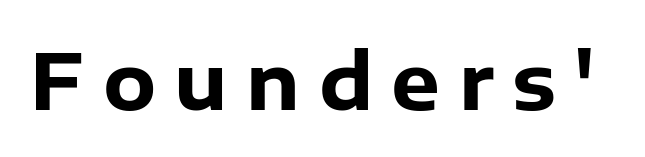
Q: Is the text bold? A: Yes.
Q: Is the text italic (slanted)? A: No, it is upright.
Q: Is the typeface a serif or a sans-serif typeface? A: Sans-serif.
Q: Is the text underlined? A: No.
Q: Is the spacing between letters normal or unusually wide? A: Unusually wide.
Q: Width (condensed, normal, or wide)? A: Normal.
Q: Stroke contrast? A: Low.
Q: x-height? A: Medium.
Q: Monospaced? A: No.
